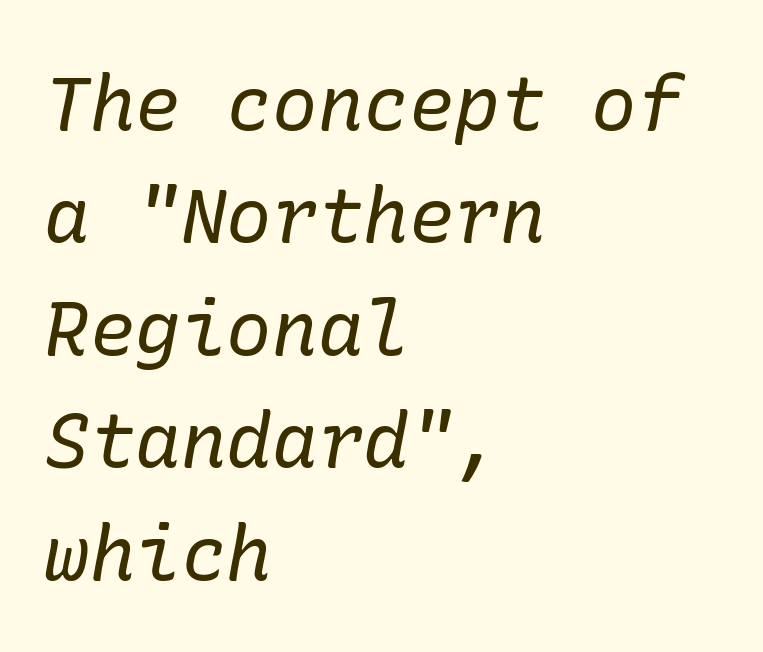
These lines were composed using italics. A light-to-regular cut is what we see here. Nothing unusual about the tracking: characters are spaced as the font intends. Casual observation: everything's shoved over to the left. Clear beneath every line of the passage.
